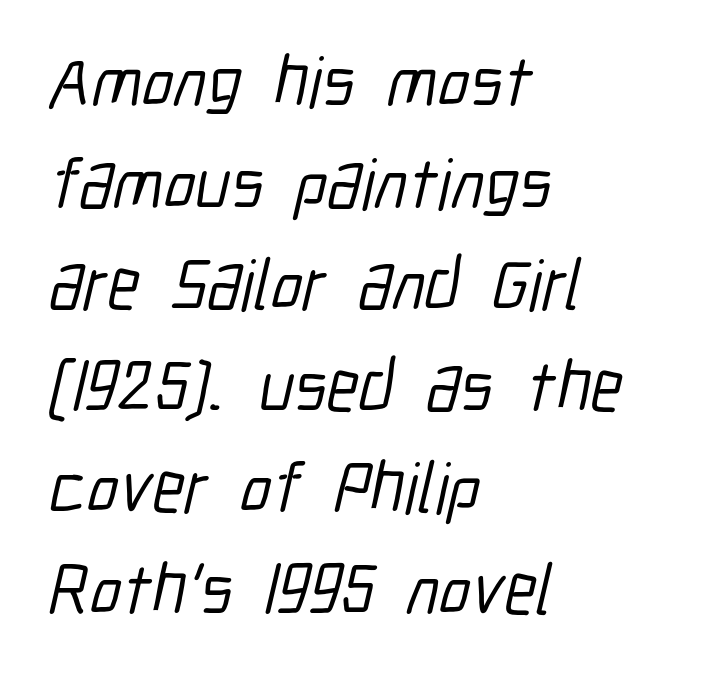
Only glyphs here, with clear space below each row. The line-height multiplier appears to be the usual default. The letters advance in unequal steps, a hallmark of proportional type. These lines keep a tight, regular rhythm from letter to letter. The typesetter chose a ragged-right arrangement here. Grotesque or geometric, the face here clearly has no serifs.
